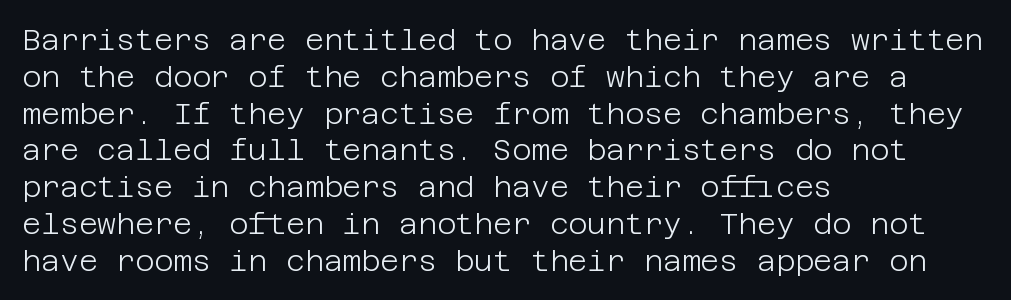
Compared with typical body copy, the letter spacing here is the same. The compositor pushed each line to the left boundary. Note: no serifs on the glyphs. Underline: absent.
